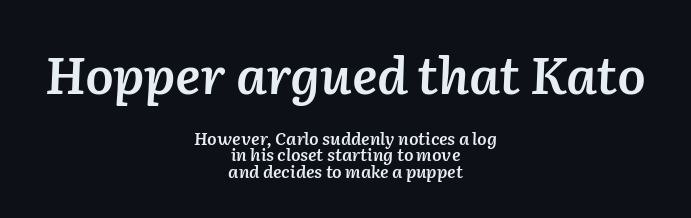
The image shows 51 px semibold type, italic (leaning right); set centered, tight line spacing (0.98x), normal letter spacing, not underlined; the first (top) block is 3.0x larger; low stroke contrast and a medium x-height.
